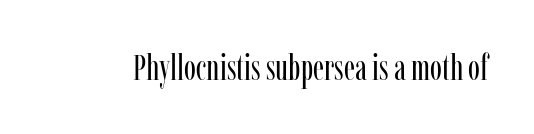
{"serif": "yes", "italic": "no", "bold": "no", "weight": "regular", "width": "condensed", "stroke_contrast": "low", "x_height": "medium", "monospaced": "no", "underline": "no", "letter_spacing": "normal", "letter_spacing_em": 0.0, "glyph_px": 36}
